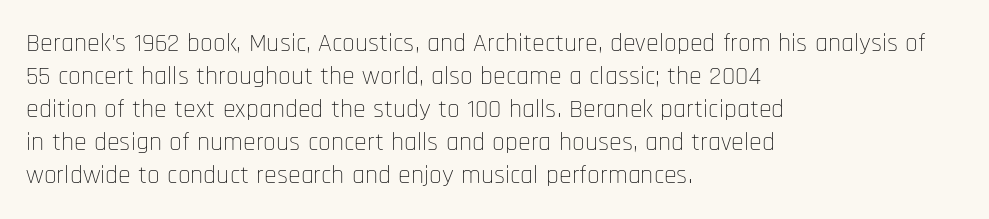
When letters stand straight like this, we call the style roman or upright. These lines sit exactly where default settings would place them. Students, note that the glyphs here touch the page at normal intervals. The passage shown is not bold in any degree. In CSS terms this would be text-align: left. Underlining? Definitely not there.
